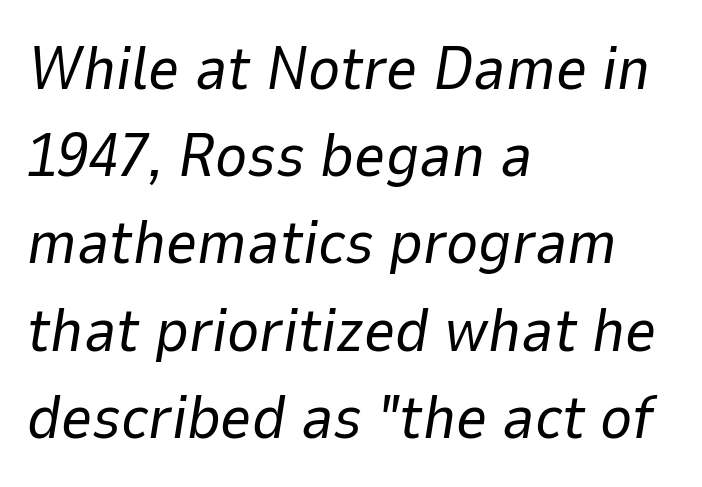
Q: Is the text bold? A: No.
Q: Is the text italic (slanted)? A: Yes, it leans right by about 9 degrees.
Q: Is the text underlined? A: No.
Q: How is the paragraph aligned? A: Left-aligned.
Q: Is the spacing between letters normal or unusually wide? A: Normal.
Q: Is the spacing between lines tight, normal or loose? A: Normal.
Q: Width (condensed, normal, or wide)? A: Normal.
Q: Stroke contrast? A: Low.
Q: x-height? A: Medium.
Q: Monospaced? A: No.
